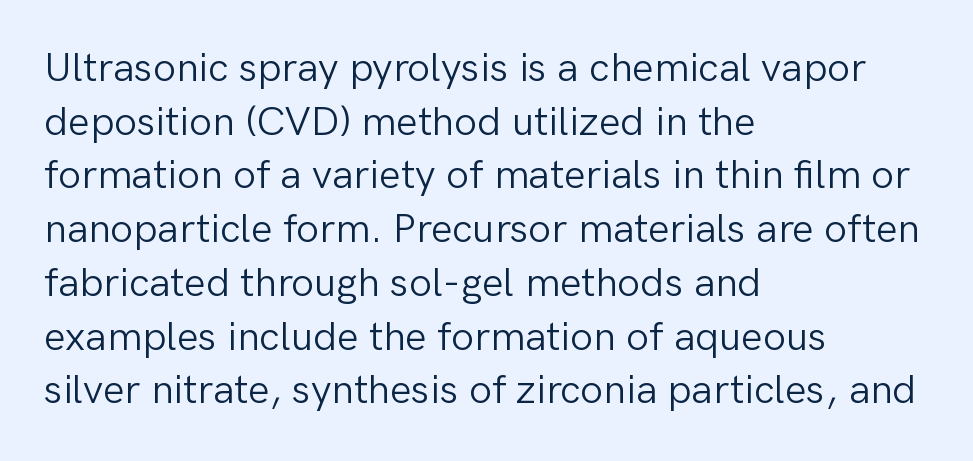
The type sits square on the baseline with zero lean. The face looks like a standard text weight, possibly lighter. Nothing sits at the stroke ends, so this counts as sans-serif. What stands out about the letter spacing? Nothing — it is the standard amount.
